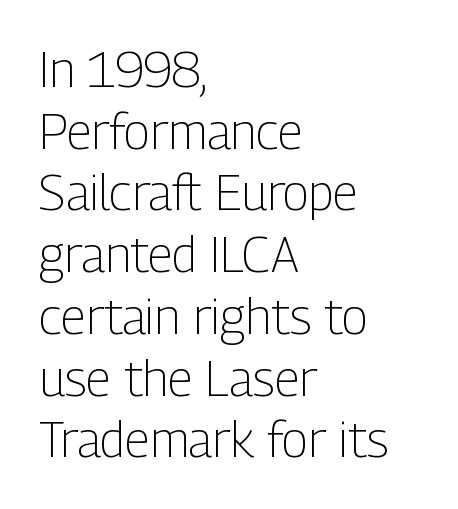
You could not count columns in this text — the font is proportionally spaced. Visually the block forms a straight wall on the left and a jagged coastline on the right. The rendering shows plain stroke endings on the letterforms — a sans-serif design. Anything drawn beneath the words? Only blank space. Ascenders rise straight up at ninety degrees.
